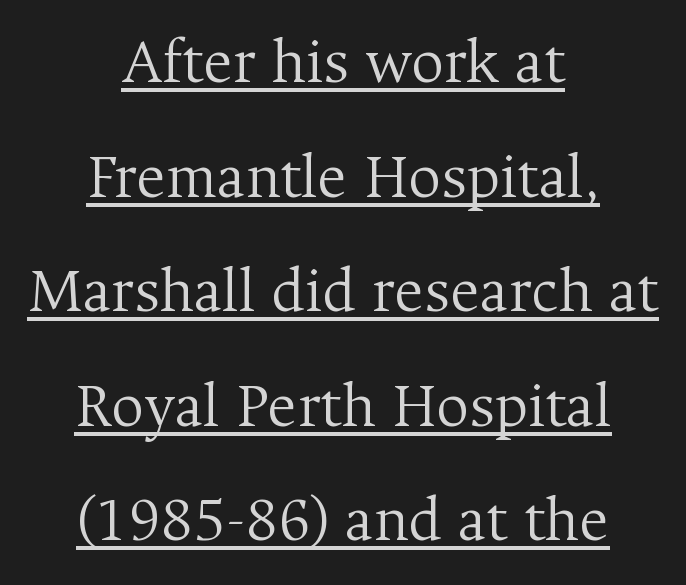
The image shows 64 px light serif type, upright; set centered, line spacing 1.79x, normal letter spacing, underlined; medium stroke contrast and a medium x-height.
